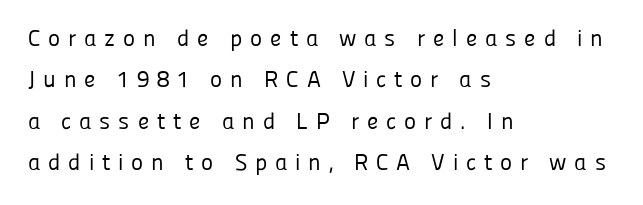
{"italic": "no", "bold": "no", "underline": "no", "align": "left", "line_spacing_ratio": 1.8, "letter_spacing": "wide", "letter_spacing_em": 0.34, "glyph_px": 23}
